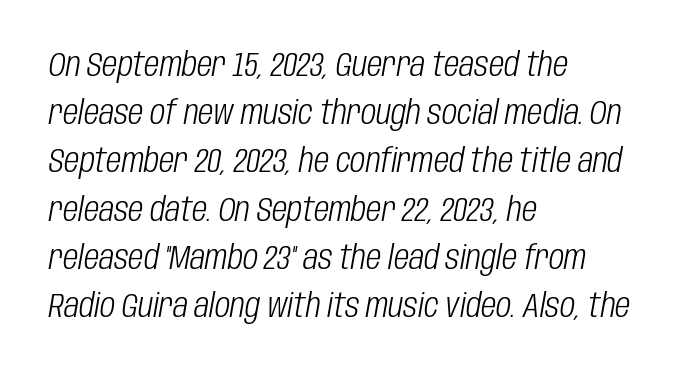
The image shows 33 px light, condensed type, italic (leaning right); set left-aligned, normal line spacing (1.46x), normal letter spacing, not underlined; low stroke contrast and a large x-height.
